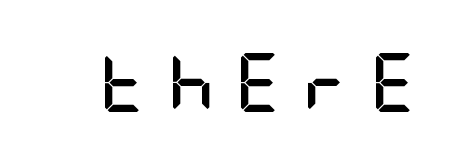
The gaps between neighbouring characters are conspicuously large. This is roman type, the default non-slanted kind. Summary of weight: heavy, a full bold. Descenders are the only things crossing below the line. This sample uses a sans-serif face.
